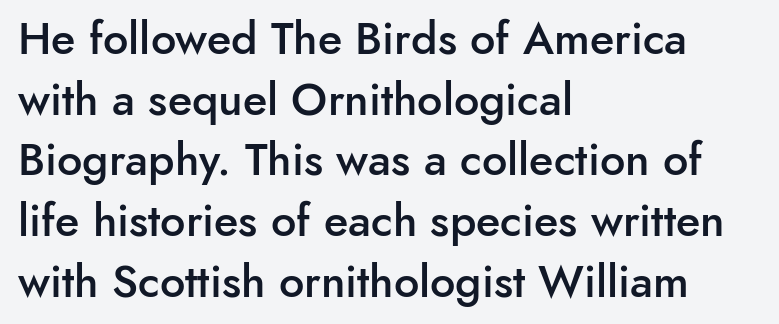
The image shows 45 px semibold sans-serif type, upright; set left-aligned, normal line spacing (1.35x), normal letter spacing, not underlined; low stroke contrast and a small x-height.
